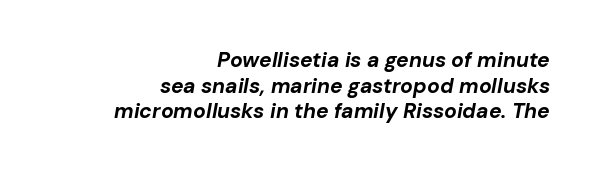
Q: Is the text bold? A: Yes.
Q: Is the text italic (slanted)? A: Yes, it leans right by about 10 degrees.
Q: Is the text underlined? A: No.
Q: How is the paragraph aligned? A: Right-aligned.
Q: Is the spacing between letters normal or unusually wide? A: Normal.
